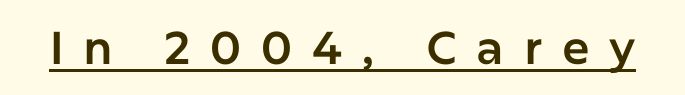
The image shows 46 px sans-serif type, upright; set unusually wide letter spacing (+0.43 em), underlined; low stroke contrast and a medium x-height.
